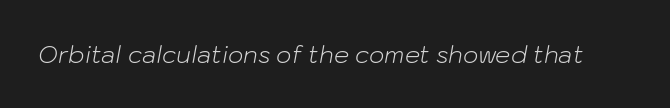
The image shows 24 px text type, italic (leaning right); set normal letter spacing, not underlined.
